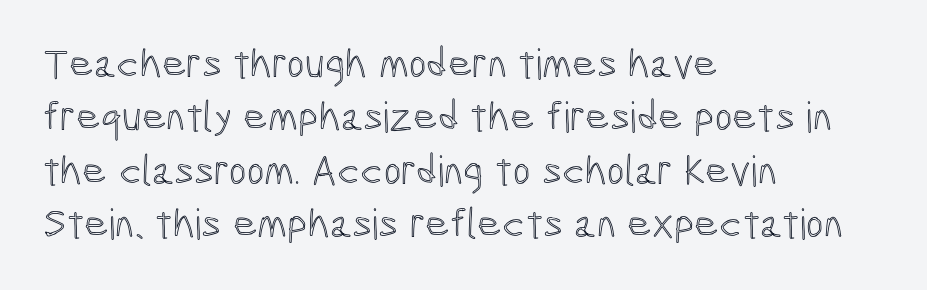
{"italic": "no", "width": "condensed", "x_height": "medium", "monospaced": "no", "underline": "no", "align": "left", "line_spacing": "normal", "line_spacing_ratio": 1.27, "letter_spacing": "normal", "letter_spacing_em": 0.0, "glyph_px": 42}
